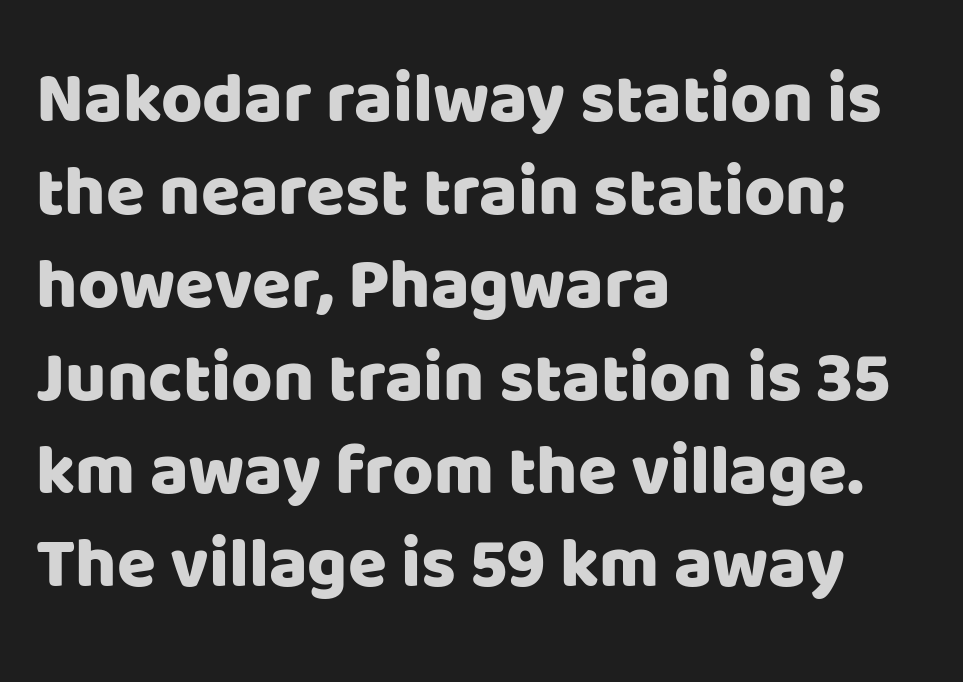
Stroke terminals: plain, sans-serif. Here the designer chose a conventional face with non-uniform glyph widths. The space between consecutive lines is moderate. Which margin do the lines hug? The left one — the right edge is uneven.
